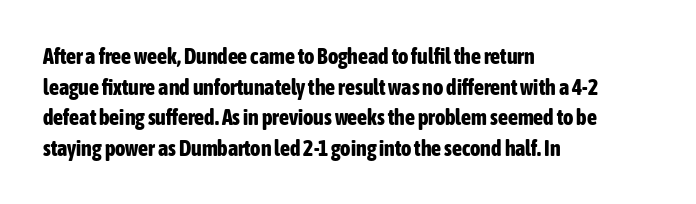
The image shows 22 px bold type, upright; set left-aligned, normal line spacing (1.39x), normal letter spacing, not underlined.
